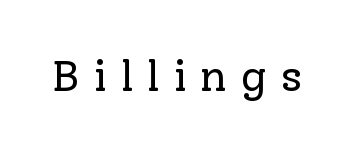
The image shows 43 px regular-weight serif type, upright; set unusually wide letter spacing (+0.33 em), not underlined; low stroke contrast and a medium x-height.
